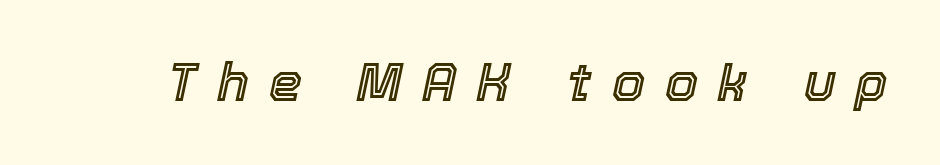
Q: Is the text italic (slanted)? A: Yes, it leans right by about 12 degrees.
Q: Is the text underlined? A: No.
Q: Is the spacing between letters normal or unusually wide? A: Unusually wide.
Q: Width (condensed, normal, or wide)? A: Normal.
Q: x-height? A: Medium.
Q: Monospaced? A: No.
